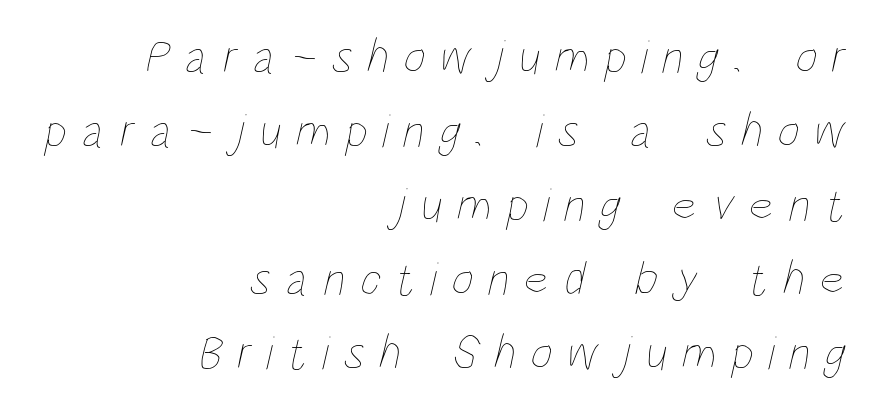
Q: Is the text bold? A: No.
Q: Is the text underlined? A: No.
Q: How is the paragraph aligned? A: Right-aligned.
Q: Is the spacing between letters normal or unusually wide? A: Unusually wide.
Q: Is the spacing between lines tight, normal or loose? A: Normal.
Q: Width (condensed, normal, or wide)? A: Condensed.
Q: Stroke contrast? A: Low.
Q: x-height? A: Large.
Q: Monospaced? A: No.
